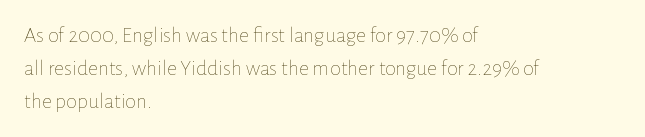
The image shows 22 px text type, upright; set left-aligned, normal line spacing (1.49x), normal letter spacing, not underlined.
